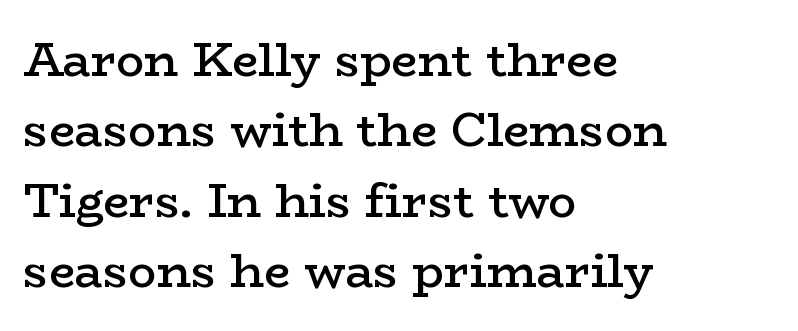
Q: Is the text bold? A: Semi-bold.
Q: Is the text italic (slanted)? A: No, it is upright.
Q: Is the typeface a serif or a sans-serif typeface? A: Serif.
Q: Is the text underlined? A: No.
Q: How is the paragraph aligned? A: Left-aligned.
Q: Is the spacing between letters normal or unusually wide? A: Normal.
Q: Is the spacing between lines tight, normal or loose? A: Normal.
Q: Width (condensed, normal, or wide)? A: Wide.
Q: Stroke contrast? A: Low.
Q: x-height? A: Medium.
Q: Monospaced? A: No.
